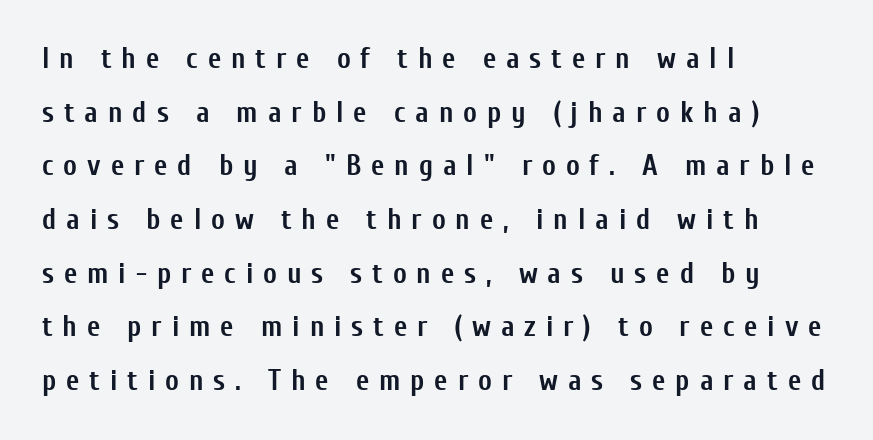
Q: Is the text bold? A: Yes.
Q: Is the text italic (slanted)? A: No, it is upright.
Q: Is the typeface a serif or a sans-serif typeface? A: Sans-serif.
Q: Is the text underlined? A: No.
Q: How is the paragraph aligned? A: Left-aligned.
Q: Is the spacing between letters normal or unusually wide? A: Unusually wide.
Q: Width (condensed, normal, or wide)? A: Condensed.
Q: Stroke contrast? A: Low.
Q: x-height? A: Medium.
Q: Monospaced? A: No.
